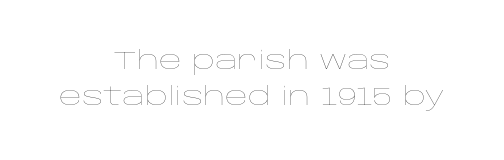
{"italic": "no", "bold": "no", "underline": "no", "align": "center", "line_spacing": "normal", "line_spacing_ratio": 1.43, "letter_spacing": "normal", "letter_spacing_em": 0.0, "glyph_px": 25}
